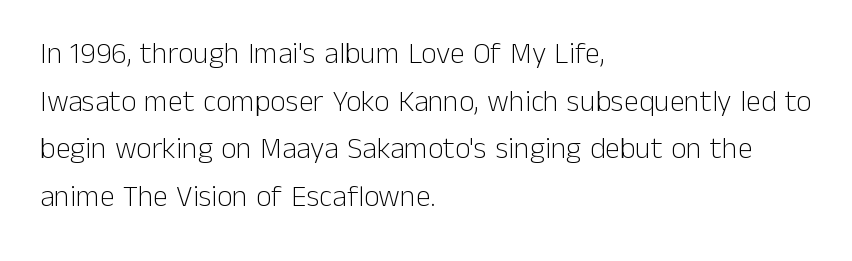
{"serif": "no", "italic": "no", "bold": "no", "weight": "light", "width": "normal", "stroke_contrast": "low", "x_height": "medium", "monospaced": "no", "underline": "no", "align": "left", "line_spacing": "normal", "line_spacing_ratio": 1.59, "letter_spacing": "normal", "letter_spacing_em": 0.0, "glyph_px": 30}
